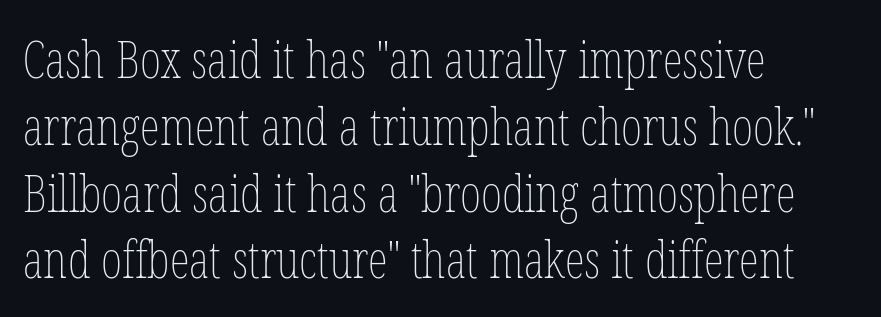
The image shows 51 px thin, condensed type, upright; set left-aligned, normal line spacing (1.31x), normal letter spacing, not underlined; low stroke contrast and a medium x-height.
